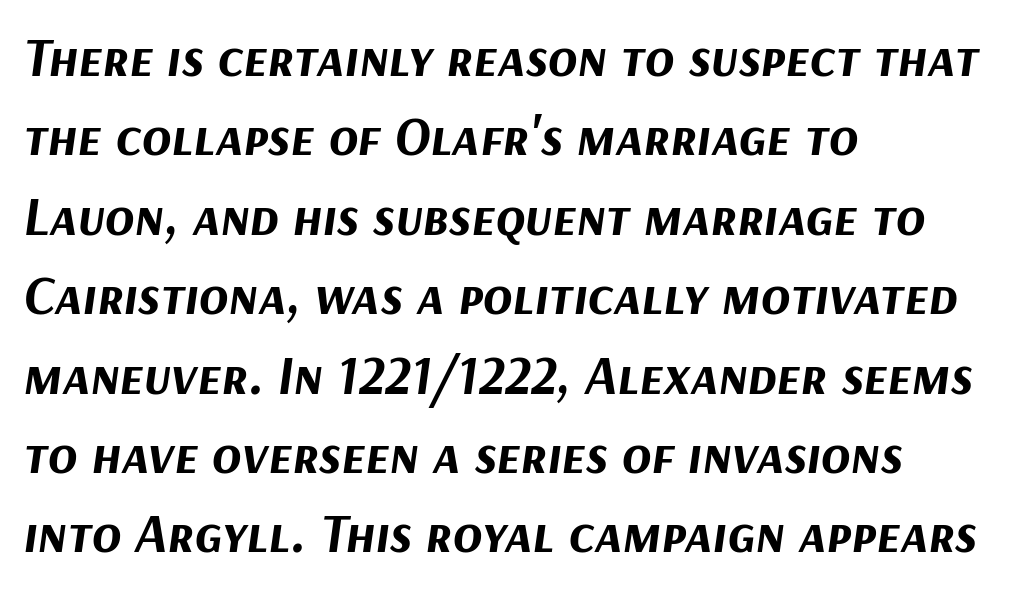
Rendered with sloped, italic letterforms. Here the designer chose a conventional face with non-uniform glyph widths. The leading is moderate, giving the passage an even texture. The letterforms sit shoulder to shoulder at normal distance. Underline: absent.
